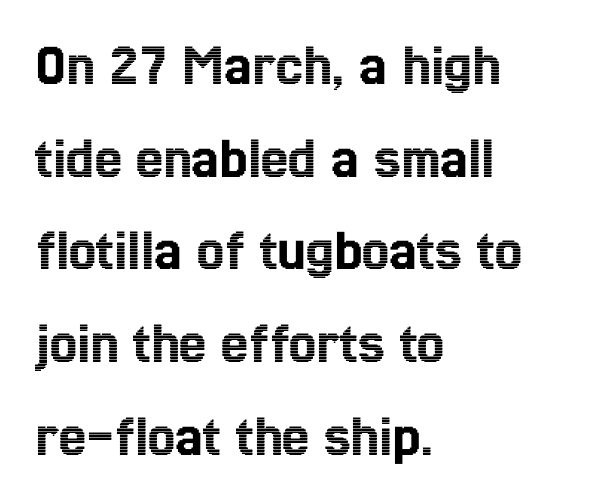
The image shows 61 px condensed type, upright; set left-aligned, normal line spacing (1.52x), normal letter spacing, not underlined; a medium x-height.
